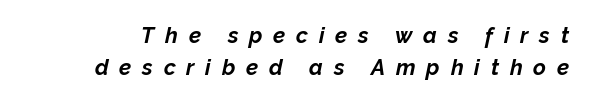
The rendering applies a slant to the glyphs. Students, note that the glyphs here are deliberately spaced far apart. This rendering features lettering with no underline. Vertically, the passage feels balanced, rows spaced as you'd expect. Heft: maximum for text — a bold.
